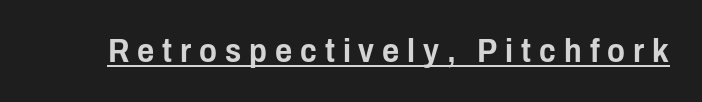
The image shows 33 px condensed sans-serif type, upright; set unusually wide letter spacing (+0.24 em), underlined; low stroke contrast and a medium x-height.
